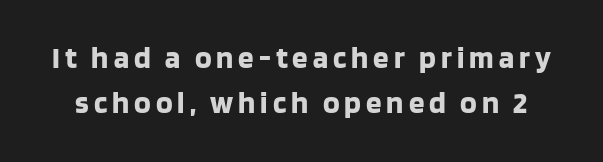
Tall strokes in this sample are plumb rather than angled. The vertical gap from one line to the next is medium. Stroke thickness is high; the sample reads as a true bold. Only glyphs here, with clear space below each row.
